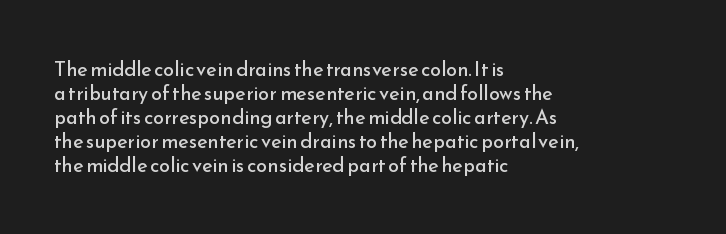
Descenders are the only things crossing below the line. Letters have the restrained weight of plain body copy at most. Where is the straight margin? On the left. Between one letter and the next there's only the usual sliver of space.
